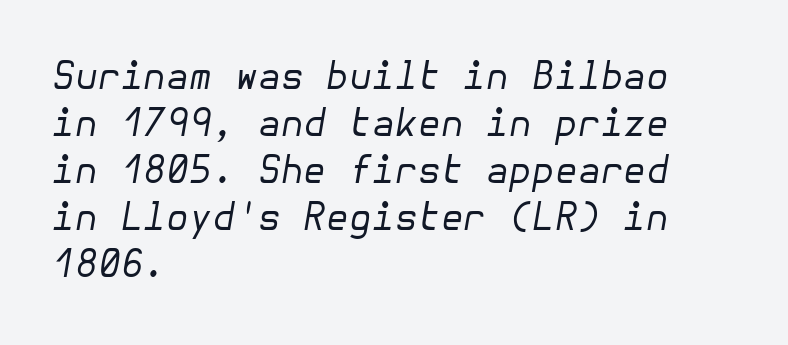
{"italic": "yes", "lean": "right", "slant_degrees": 10, "bold": "no", "weight": "regular", "width": "normal", "stroke_contrast": "low", "x_height": "medium", "underline": "no", "align": "left", "line_spacing": "normal", "line_spacing_ratio": 1.27, "letter_spacing": "normal", "letter_spacing_em": 0.0, "glyph_px": 37}
